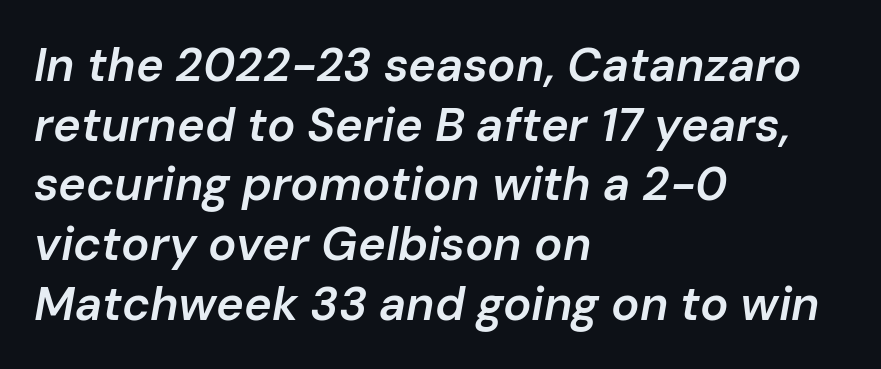
{"italic": "yes", "lean": "right", "slant_degrees": 10, "bold": "semi", "weight": "semibold", "width": "normal", "stroke_contrast": "low", "x_height": "medium", "monospaced": "no", "underline": "no", "align": "left", "line_spacing": "normal", "line_spacing_ratio": 1.27, "letter_spacing": "normal", "letter_spacing_em": 0.0, "glyph_px": 47}
